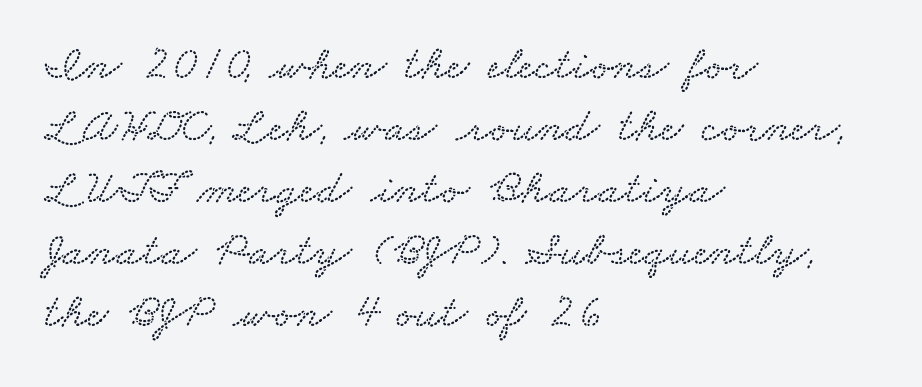
Q: Is the text underlined? A: No.
Q: How is the paragraph aligned? A: Left-aligned.
Q: Is the spacing between letters normal or unusually wide? A: Normal.
Q: Is the spacing between lines tight, normal or loose? A: Normal.
Q: Width (condensed, normal, or wide)? A: Wide.
Q: Stroke contrast? A: Low.
Q: x-height? A: Small.
Q: Monospaced? A: No.
